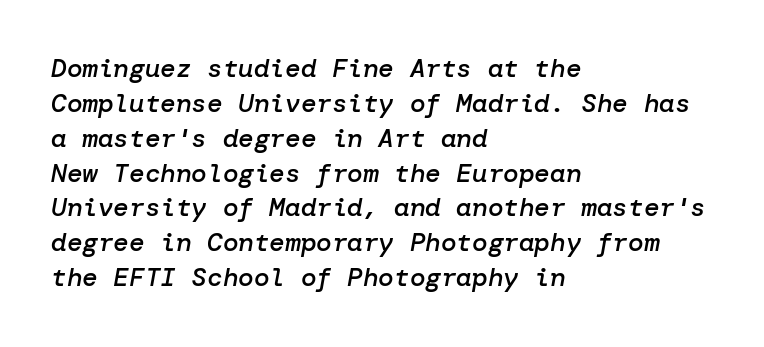
The image shows 26 px text type, italic (leaning right); set left-aligned, normal line spacing (1.34x), normal letter spacing, not underlined.
